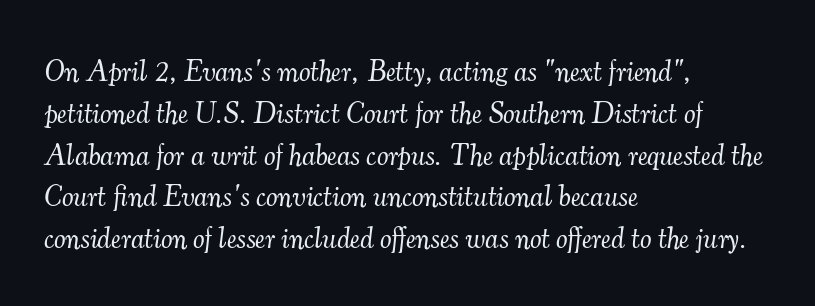
Rule under the text: the space is simply empty. The rendering applies a slant to the glyphs. These glyphs show unthickened strokes, regular width or finer. Looks like regular typesetting: each glyph gets only the width it needs. Does the copy run flush right? No — it runs flush left. Interline gaps are of average width in this sample.
